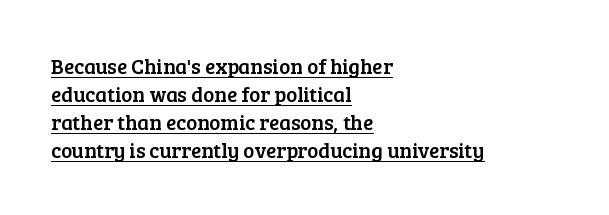
{"italic": "no", "underline": "yes", "align": "left", "line_spacing": "normal", "line_spacing_ratio": 1.33, "letter_spacing": "normal", "letter_spacing_em": 0.0, "glyph_px": 21}
